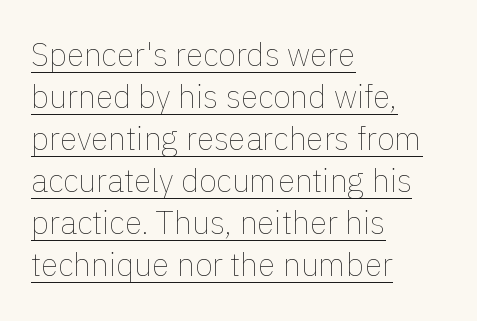
Reading down the block, your eye returns to a fixed left position each line. Quick note: underline on. Each stroke keeps to a modest, everyday thickness or less. Each letter keeps its own natural width here, so spacing adapts to shape.
